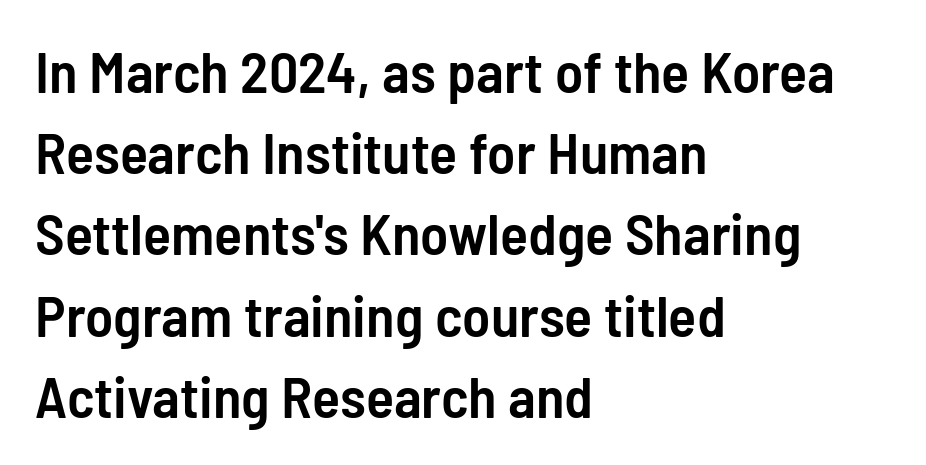
The image shows 58 px semibold, condensed sans-serif type, upright; set left-aligned, normal line spacing (1.4x), normal letter spacing, not underlined; low stroke contrast and a medium x-height.
